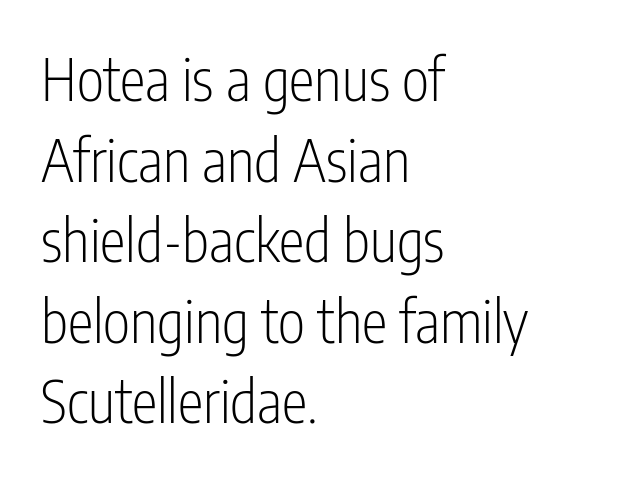
{"serif": "no", "italic": "no", "bold": "no", "weight": "light", "width": "condensed", "stroke_contrast": "low", "x_height": "medium", "monospaced": "no", "underline": "no", "align": "left", "line_spacing": "normal", "line_spacing_ratio": 1.39, "letter_spacing": "normal", "letter_spacing_em": 0.0, "glyph_px": 58}
